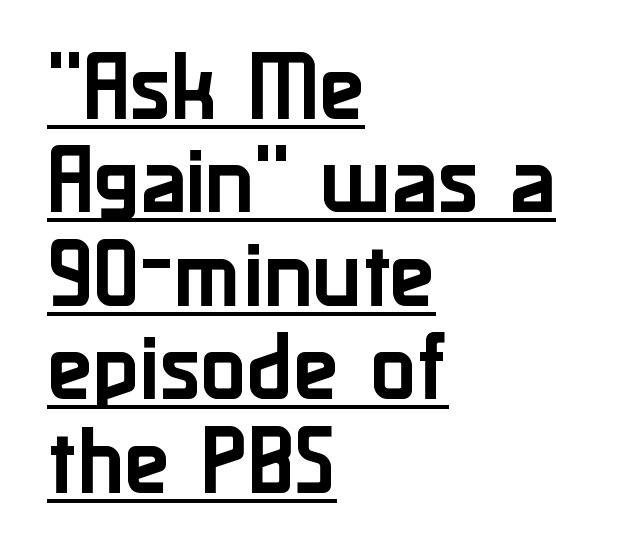
The image shows 76 px sans-serif type, upright; set left-aligned, line spacing 1.23x, normal letter spacing, underlined; low stroke contrast and a medium x-height.
